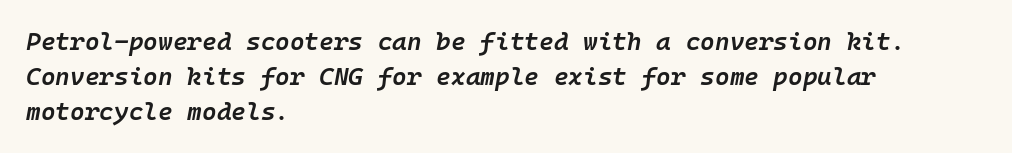
{"italic": "yes", "lean": "right", "slant_degrees": 10, "bold": "semi", "underline": "no", "align": "left", "line_spacing": "normal", "line_spacing_ratio": 1.41, "letter_spacing": "normal", "letter_spacing_em": 0.0, "glyph_px": 25}
